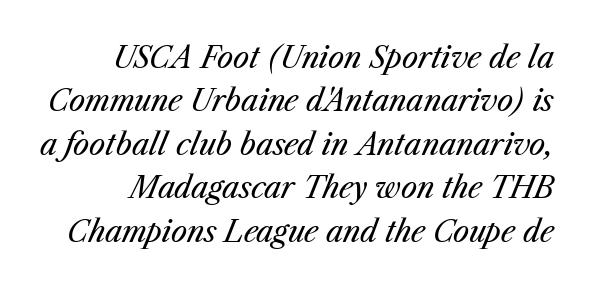
Q: Is the text bold? A: No.
Q: Is the text italic (slanted)? A: Yes, it leans right by about 23 degrees.
Q: Is the text underlined? A: No.
Q: Is the spacing between letters normal or unusually wide? A: Normal.
Q: Is the spacing between lines tight, normal or loose? A: Normal.
Q: Width (condensed, normal, or wide)? A: Normal.
Q: Stroke contrast? A: Medium.
Q: x-height? A: Medium.
Q: Monospaced? A: No.
